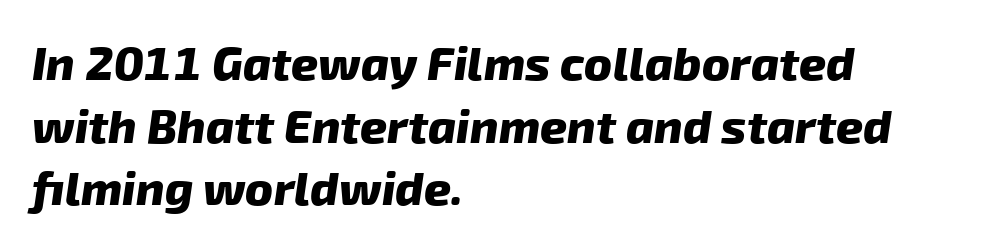
You could not count columns in this text — the font is proportionally spaced. The block of text has a typical density, with ordinary space between rows. The string is rendered with underlining switched off. Here the glyphs are tracked normally, forming tight word shapes. Serif or sans? Sans — the stroke terminals are bare. The sample has been set heavy, in full bold.
